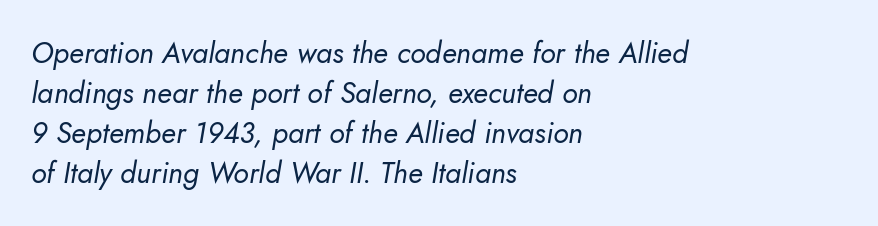
The image shows 29 px regular-weight type, italic (leaning right); set left-aligned, normal line spacing (1.38x), normal letter spacing, not underlined; low stroke contrast and a small x-height.
